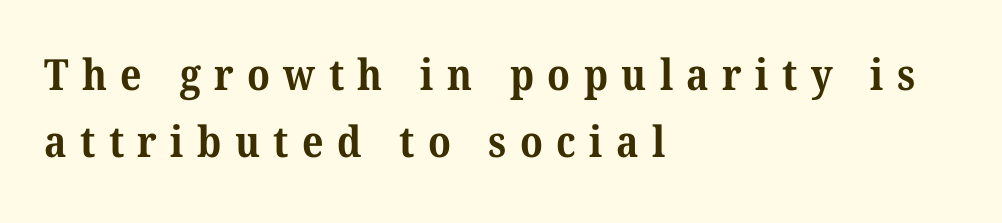
The image shows 43 px bold serif type; set left-aligned, normal line spacing (1.55x), unusually wide letter spacing (+0.31 em), not underlined; medium stroke contrast and a medium x-height.
